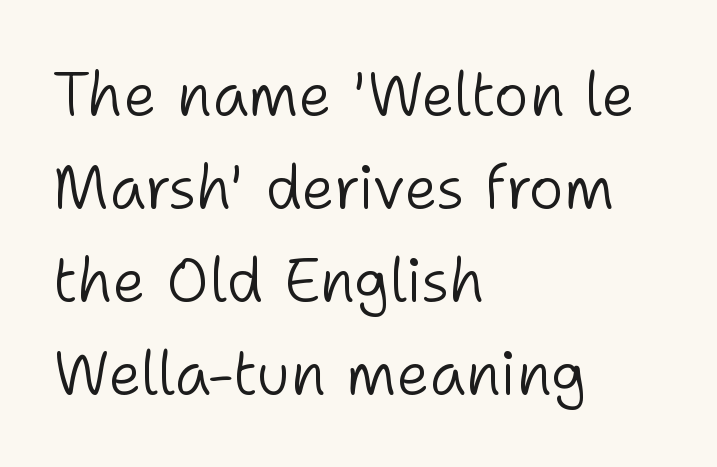
Are there feet on the stems? There aren't — it's a sans. The glyphs are unaccompanied by any horizontal stroke below them. The passage shown is typed in a proportional face where columns would drift. You could call the tracking neutral — neither tight nor loose. The lines in this sample share a left origin and differ only in where they stop. Do the letters lean? They stand straight.
